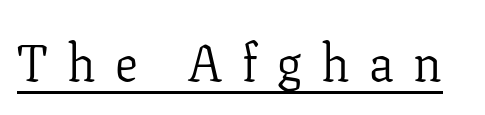
Each stroke keeps to a modest, everyday thickness or less. The face used here is seriffed, in the tradition of book romans. Substantial extra tracking has been applied to these lines. Caption: lettering with a line underneath. If you drew a line through each stem, it would be perfectly vertical.
